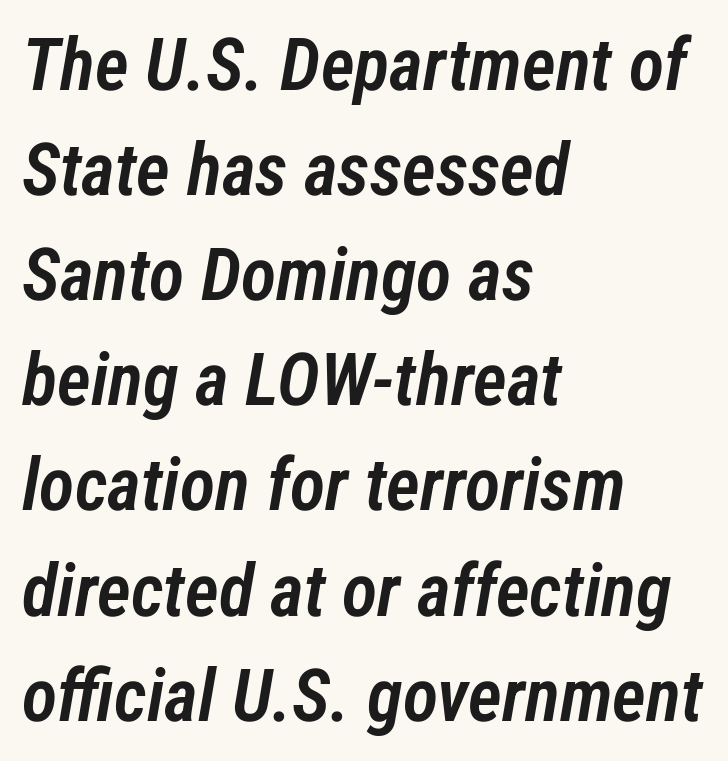
Q: Is the text bold? A: Semi-bold.
Q: Is the text italic (slanted)? A: Yes, it leans right by about 12 degrees.
Q: Is the text underlined? A: No.
Q: How is the paragraph aligned? A: Left-aligned.
Q: Is the spacing between letters normal or unusually wide? A: Normal.
Q: Is the spacing between lines tight, normal or loose? A: Normal.
Q: Width (condensed, normal, or wide)? A: Condensed.
Q: Stroke contrast? A: Low.
Q: x-height? A: Medium.
Q: Monospaced? A: No.
